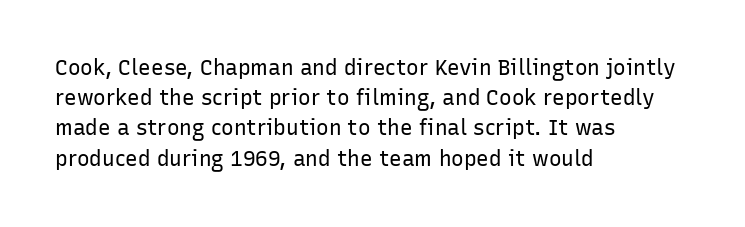
Regarding leading, the lines here are spaced in the standard way. Underline: absent. A classic flush-left, rag-right setting is used for this passage. Every character sits straight up, as roman type does.
